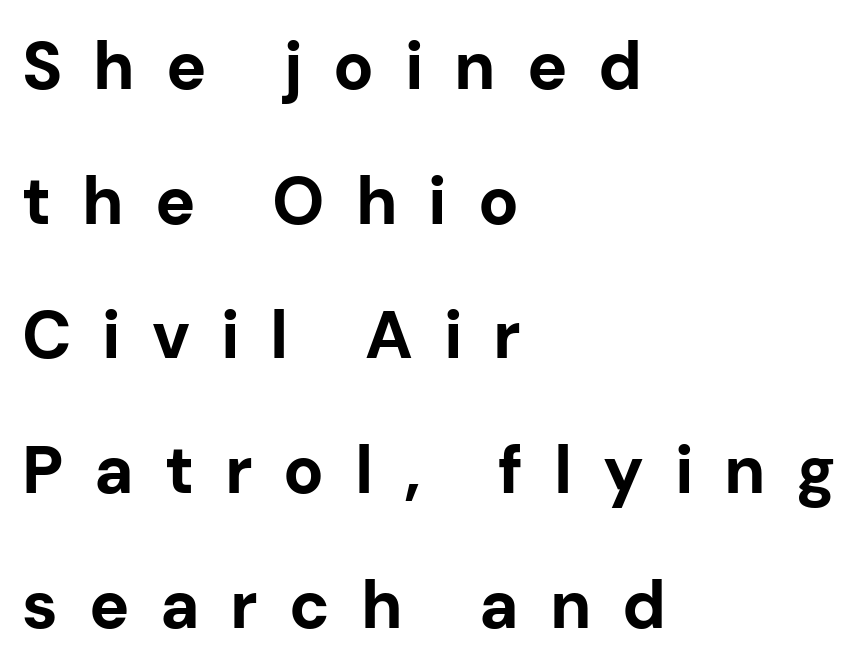
{"serif": "no", "italic": "no", "bold": "yes", "weight": "bold", "width": "normal", "stroke_contrast": "low", "x_height": "medium", "monospaced": "no", "underline": "no", "align": "left", "line_spacing": "loose", "line_spacing_ratio": 2.01, "letter_spacing": "wide", "letter_spacing_em": 0.46, "glyph_px": 67}
